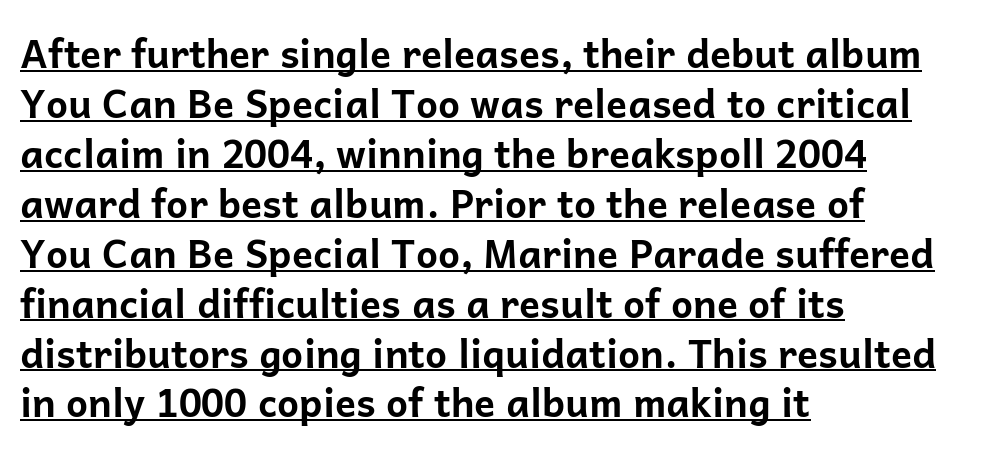
The horizontal fit of the characters is conventional and even. Is this a fixed-width face? No — the glyphs have proportional, varying widths. This is the regular roman posture of the typeface. A rule runs beneath these lines of type.
